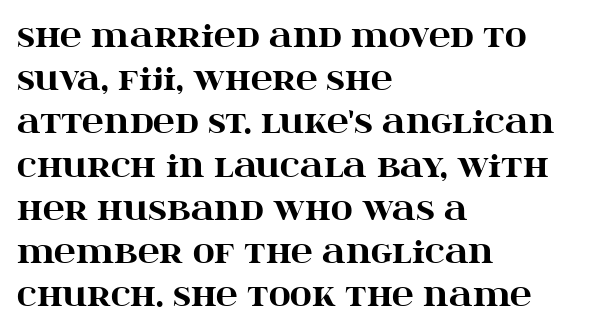
Q: Is the text bold? A: Yes.
Q: Is the text italic (slanted)? A: No, it is upright.
Q: Is the typeface a serif or a sans-serif typeface? A: Serif.
Q: Is the text underlined? A: No.
Q: How is the paragraph aligned? A: Left-aligned.
Q: Is the spacing between letters normal or unusually wide? A: Normal.
Q: Is the spacing between lines tight, normal or loose? A: Normal.
Q: Width (condensed, normal, or wide)? A: Wide.
Q: Stroke contrast? A: High.
Q: x-height? A: Large.
Q: Monospaced? A: No.
